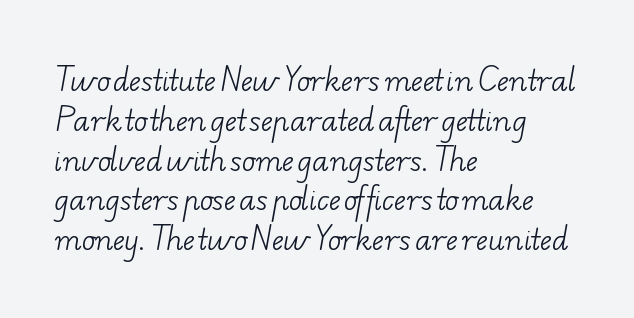
Q: Is the text bold? A: No.
Q: Is the typeface a serif or a sans-serif typeface? A: Serif.
Q: Is the text underlined? A: No.
Q: How is the paragraph aligned? A: Left-aligned.
Q: Is the spacing between letters normal or unusually wide? A: Normal.
Q: Is the spacing between lines tight, normal or loose? A: Normal.
Q: Width (condensed, normal, or wide)? A: Wide.
Q: Stroke contrast? A: Low.
Q: x-height? A: Small.
Q: Monospaced? A: No.
